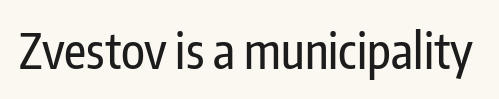
The image shows 48 px condensed sans-serif type, upright; set normal letter spacing, not underlined; low stroke contrast and a medium x-height.
